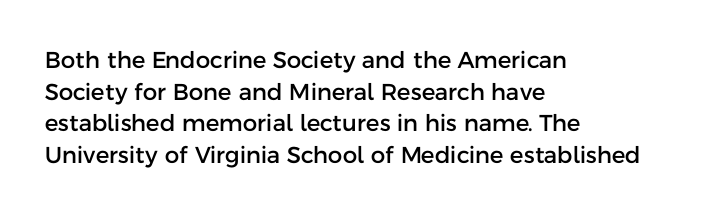
{"italic": "no", "underline": "no", "align": "left", "line_spacing": "normal", "line_spacing_ratio": 1.37, "letter_spacing": "normal", "letter_spacing_em": 0.0, "glyph_px": 23}
